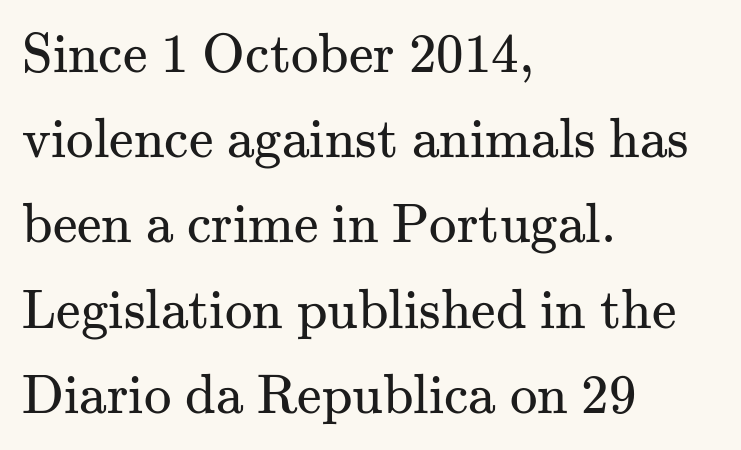
Classification — serif. Does the lettering tilt? It doesn't — this is upright. Any mark beneath the type? The region is blank. Character widths vary here, with narrow letters taking less room than wide ones. The block of text has a typical density, with ordinary space between rows. Vertical stems look standard width or narrower in stroke.
